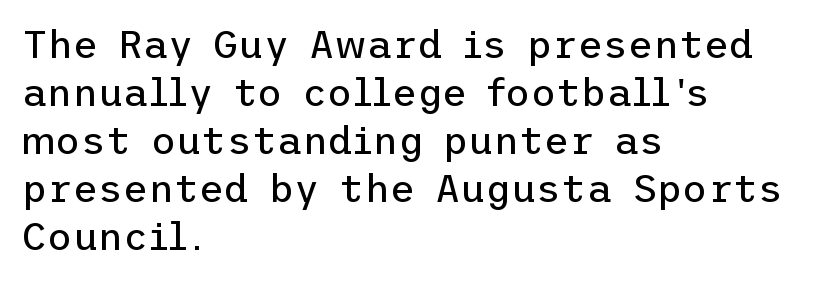
Q: Is the text bold? A: No.
Q: Is the text italic (slanted)? A: No, it is upright.
Q: Is the typeface a serif or a sans-serif typeface? A: Sans-serif.
Q: Is the text underlined? A: No.
Q: How is the paragraph aligned? A: Left-aligned.
Q: Is the spacing between letters normal or unusually wide? A: Normal.
Q: Width (condensed, normal, or wide)? A: Normal.
Q: Stroke contrast? A: Low.
Q: x-height? A: Medium.
